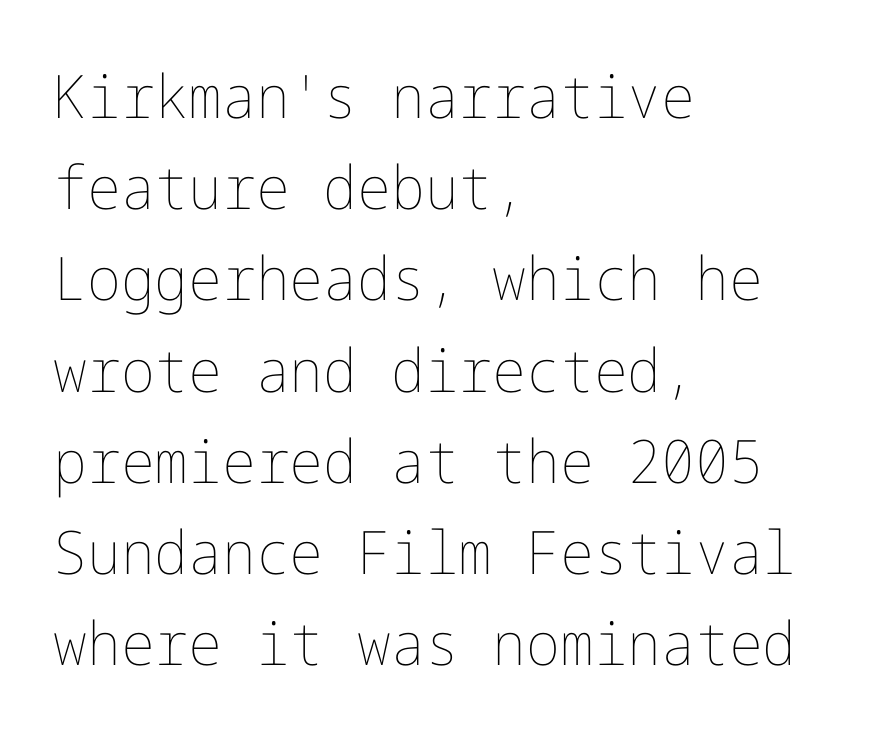
Q: Is the text bold? A: No.
Q: Is the text italic (slanted)? A: No, it is upright.
Q: Is the text underlined? A: No.
Q: How is the paragraph aligned? A: Left-aligned.
Q: Is the spacing between letters normal or unusually wide? A: Normal.
Q: Is the spacing between lines tight, normal or loose? A: Normal.
Q: Width (condensed, normal, or wide)? A: Normal.
Q: Stroke contrast? A: Low.
Q: x-height? A: Medium.
